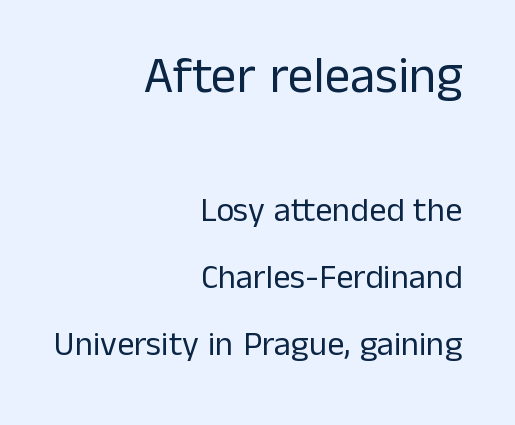
The image shows 51 px regular-weight sans-serif type, upright; set right-aligned, loose line spacing (1.98x), normal letter spacing, not underlined; the first (top) block is 1.5x larger; low stroke contrast and a medium x-height.
